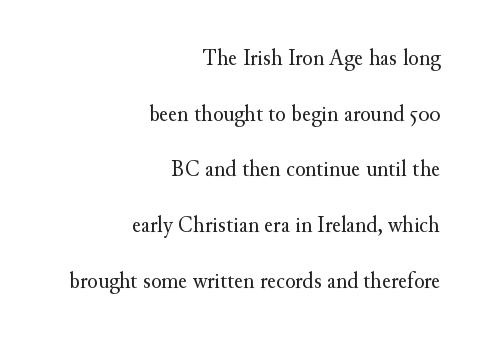
The image shows 24 px text type, upright; set right-aligned, loose line spacing (2.32x), normal letter spacing, not underlined.
